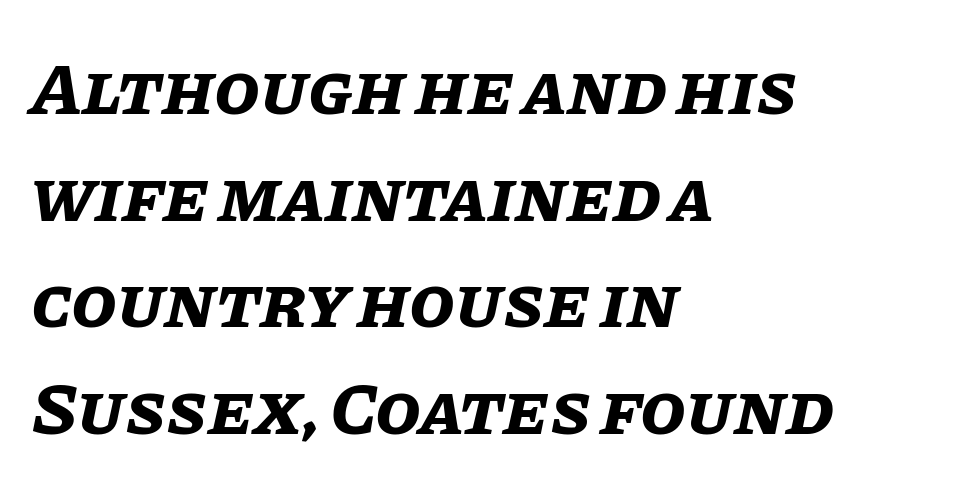
The image shows 74 px bold type, italic (leaning right); set left-aligned, normal line spacing (1.44x), normal letter spacing, not underlined; low stroke contrast and a large x-height.
